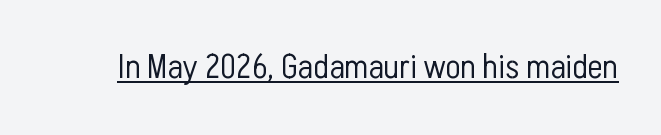
{"serif": "no", "italic": "no", "bold": "no", "weight": "light", "width": "condensed", "stroke_contrast": "low", "x_height": "medium", "monospaced": "no", "underline": "yes", "letter_spacing": "normal", "letter_spacing_em": 0.0, "glyph_px": 35}
